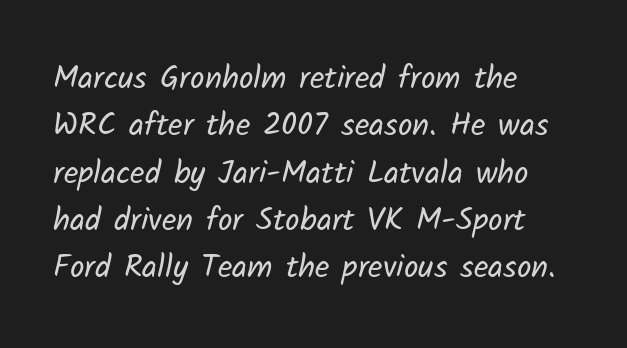
The image shows 32 px regular-weight sans-serif type; set left-aligned, normal line spacing (1.48x), normal letter spacing, not underlined; low stroke contrast and a medium x-height.
